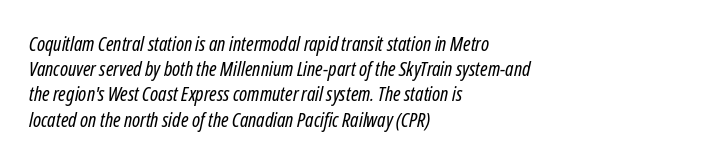
{"italic": "yes", "lean": "right", "slant_degrees": 12, "bold": "no", "underline": "no", "align": "left", "line_spacing": "normal", "line_spacing_ratio": 1.26, "letter_spacing": "normal", "letter_spacing_em": 0.0, "glyph_px": 20}
